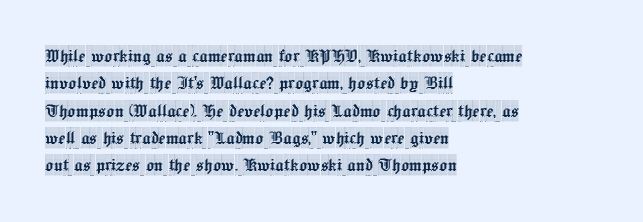
{"italic": "no", "underline": "no", "align": "left", "line_spacing": "normal", "line_spacing_ratio": 1.3, "letter_spacing": "normal", "letter_spacing_em": 0.0, "glyph_px": 21}
